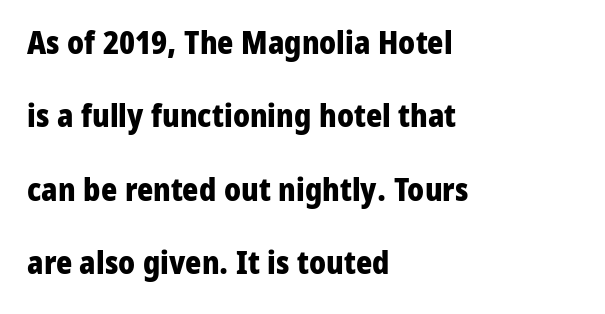
Just letters on the line, the space beneath them empty. This is roman type, the default non-slanted kind. There is no visible air inserted between adjacent glyphs. Honestly, the rows look like they've been pulled way apart. Grotesque or geometric, the face here clearly has no serifs.
